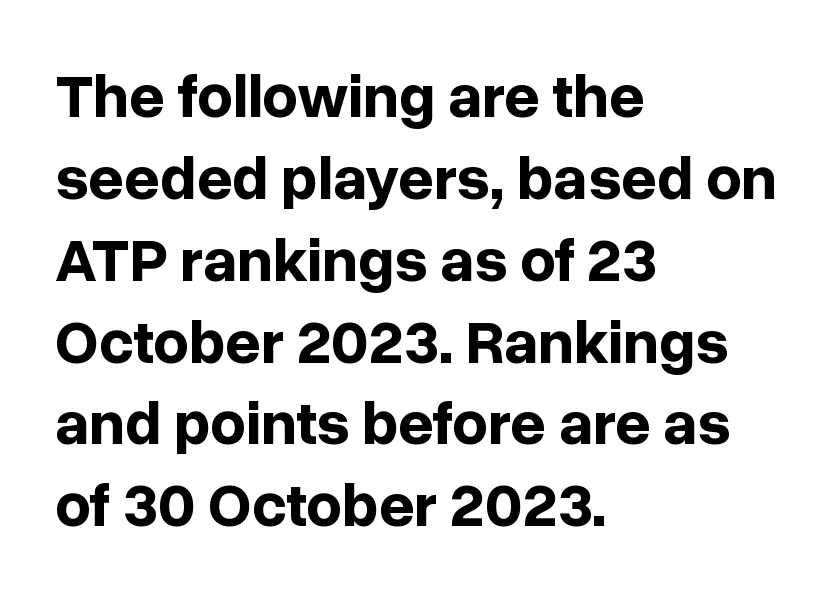
{"serif": "no", "italic": "no", "bold": "yes", "weight": "bold", "width": "normal", "stroke_contrast": "low", "x_height": "medium", "monospaced": "no", "underline": "no", "align": "left", "line_spacing": "normal", "line_spacing_ratio": 1.32, "letter_spacing": "normal", "letter_spacing_em": 0.0, "glyph_px": 62}
